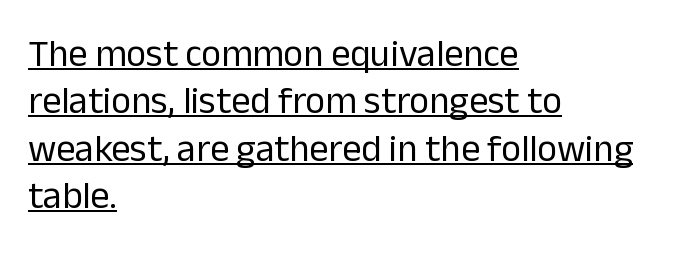
{"serif": "no", "italic": "no", "bold": "no", "weight": "regular", "width": "normal", "stroke_contrast": "low", "x_height": "medium", "monospaced": "no", "underline": "yes", "align": "left", "line_spacing": "normal", "line_spacing_ratio": 1.25, "letter_spacing": "normal", "letter_spacing_em": 0.0, "glyph_px": 38}
